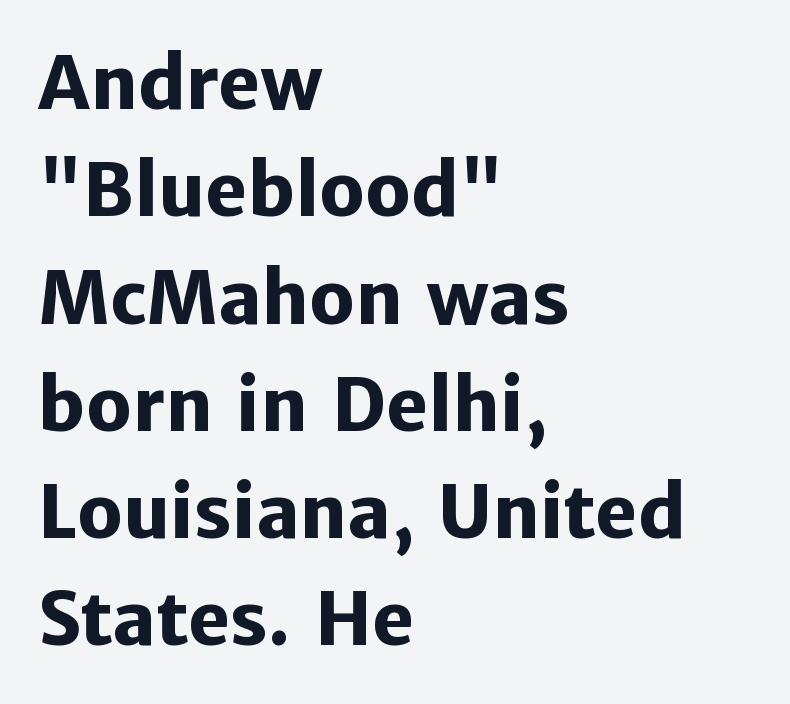
The image shows 72 px heavy sans-serif type, upright; set left-aligned, normal line spacing (1.49x), normal letter spacing, not underlined; low stroke contrast and a medium x-height.
